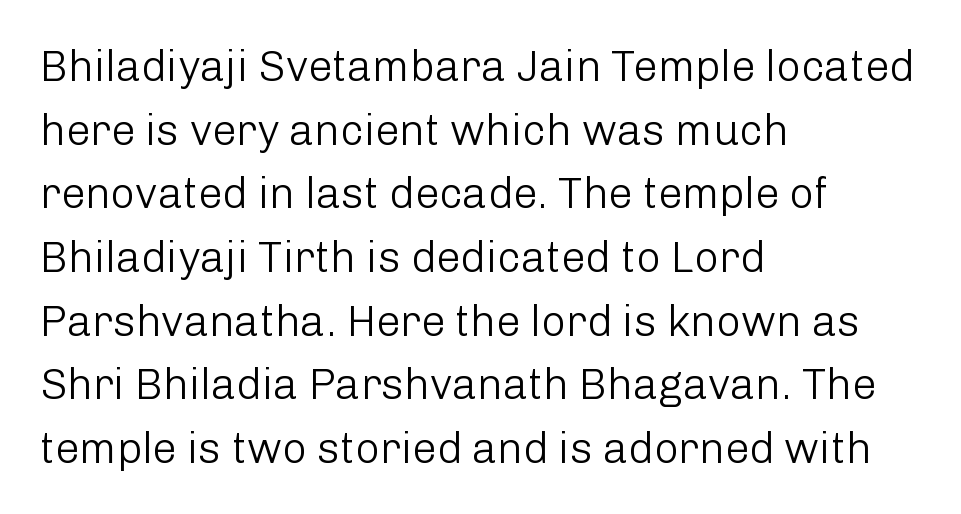
{"serif": "no", "italic": "no", "bold": "no", "weight": "light", "width": "normal", "stroke_contrast": "low", "x_height": "medium", "monospaced": "no", "underline": "no", "align": "left", "line_spacing": "normal", "line_spacing_ratio": 1.48, "letter_spacing": "normal", "letter_spacing_em": 0.0, "glyph_px": 43}
